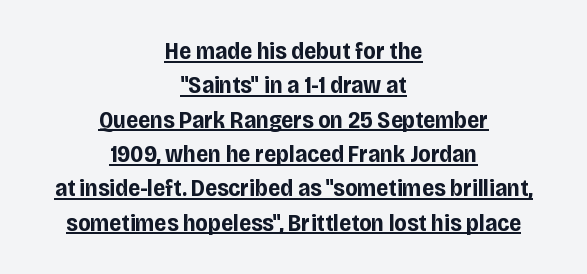
{"italic": "no", "bold": "yes", "underline": "yes", "align": "center", "line_spacing": "normal", "line_spacing_ratio": 1.43, "letter_spacing": "normal", "letter_spacing_em": 0.0, "glyph_px": 24}
